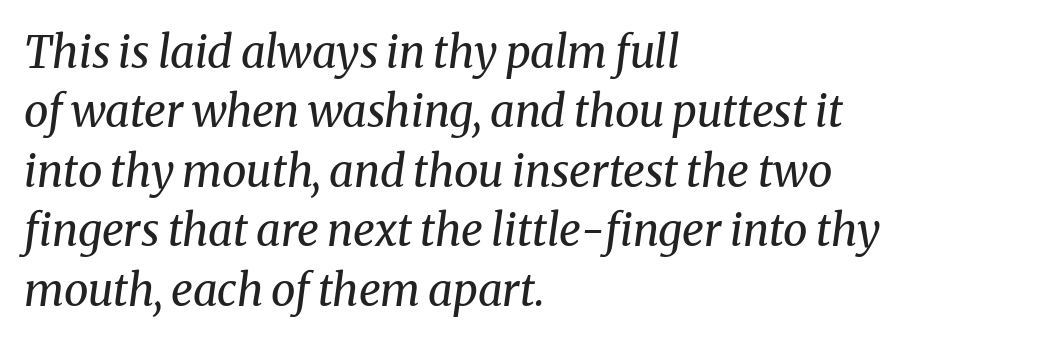
Each new line begins a customary step beneath the previous one. No heavy texture on the line: the type isn't bold. This sample has the flowing, uneven cadence of proportional lettering. The text carries the slant typical of an italic or oblique font.
